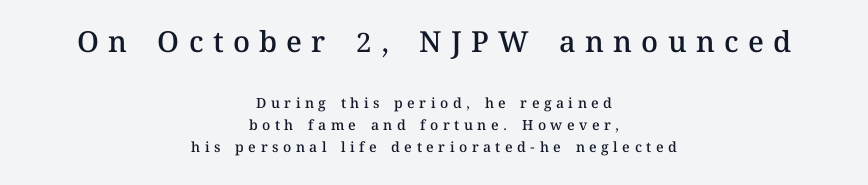
These lines are centered, leaving both edges ragged. Stems and bowls a touch heavier than normal — semibold. Is this a fixed-width face? No — the glyphs have proportional, varying widths. This sample uses an upright cut, with every glyph sitting square on the baseline. Students, observe: this is what conventionally led text looks like.
